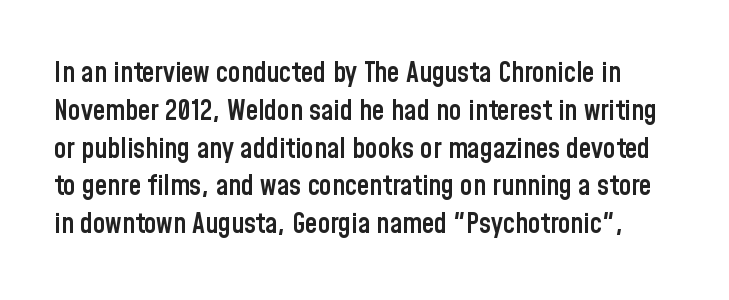
The image shows 28 px semibold, condensed sans-serif type, upright; set normal line spacing (1.35x), normal letter spacing, not underlined; low stroke contrast and a medium x-height.
